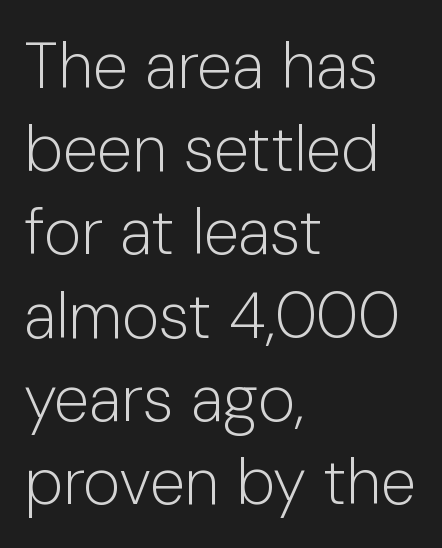
{"serif": "no", "italic": "no", "bold": "no", "weight": "light", "width": "normal", "stroke_contrast": "low", "x_height": "medium", "monospaced": "no", "underline": "no", "align": "left", "line_spacing": "normal", "line_spacing_ratio": 1.3, "letter_spacing": "normal", "letter_spacing_em": 0.0, "glyph_px": 64}
